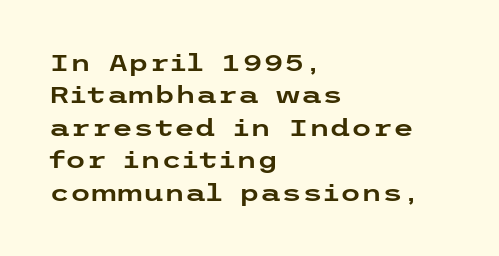
Q: Is the text italic (slanted)? A: No, it is upright.
Q: Is the text underlined? A: No.
Q: How is the paragraph aligned? A: Left-aligned.
Q: Is the spacing between letters normal or unusually wide? A: Normal.
Q: Is the spacing between lines tight, normal or loose? A: Normal.
